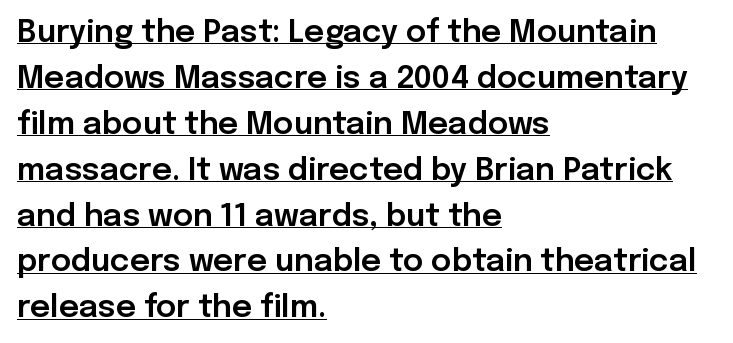
The image shows 31 px sans-serif type, upright; set left-aligned, normal line spacing (1.48x), normal letter spacing, underlined; low stroke contrast and a medium x-height.
